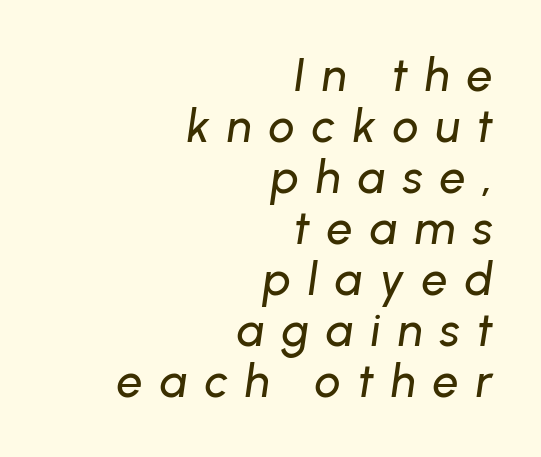
Q: Is the text italic (slanted)? A: Yes, it leans right by about 8 degrees.
Q: Is the text underlined? A: No.
Q: How is the paragraph aligned? A: Right-aligned.
Q: Is the spacing between letters normal or unusually wide? A: Unusually wide.
Q: Is the spacing between lines tight, normal or loose? A: Tight.
Q: Width (condensed, normal, or wide)? A: Normal.
Q: Stroke contrast? A: Low.
Q: x-height? A: Medium.
Q: Monospaced? A: No.
